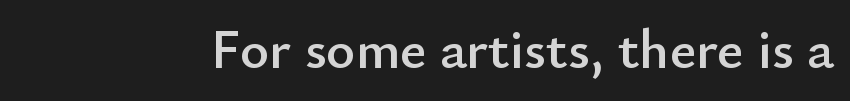
{"serif": "no", "italic": "no", "width": "normal", "stroke_contrast": "low", "x_height": "small", "monospaced": "no", "underline": "no", "letter_spacing": "normal", "letter_spacing_em": 0.0, "glyph_px": 56}
